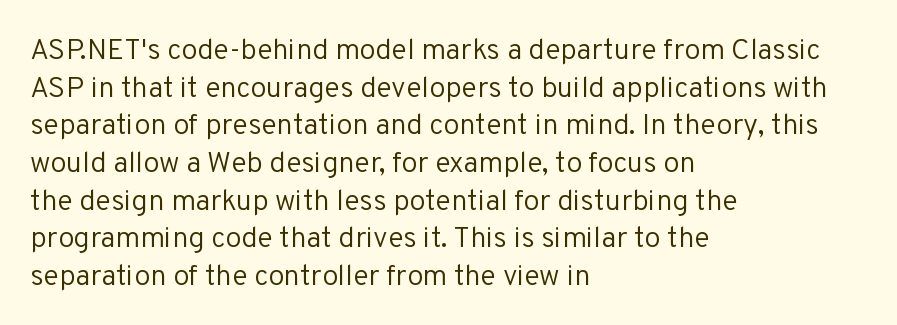
{"serif": "no", "italic": "no", "bold": "no", "weight": "regular", "width": "normal", "stroke_contrast": "low", "x_height": "medium", "monospaced": "no", "underline": "no", "align": "left", "line_spacing": "normal", "line_spacing_ratio": 1.3, "letter_spacing": "normal", "letter_spacing_em": 0.0, "glyph_px": 29}
